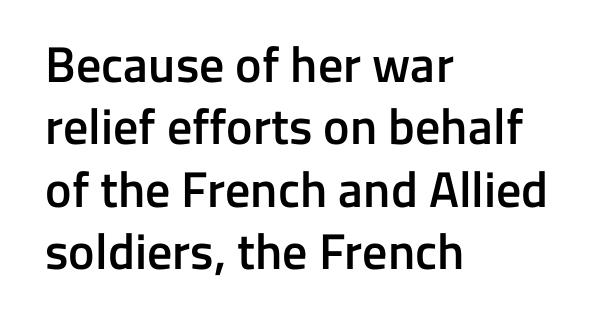
Q: Is the text bold? A: Semi-bold.
Q: Is the text italic (slanted)? A: No, it is upright.
Q: Is the typeface a serif or a sans-serif typeface? A: Sans-serif.
Q: Is the text underlined? A: No.
Q: How is the paragraph aligned? A: Left-aligned.
Q: Is the spacing between letters normal or unusually wide? A: Normal.
Q: Is the spacing between lines tight, normal or loose? A: Normal.
Q: Width (condensed, normal, or wide)? A: Normal.
Q: Stroke contrast? A: Low.
Q: x-height? A: Medium.
Q: Monospaced? A: No.
